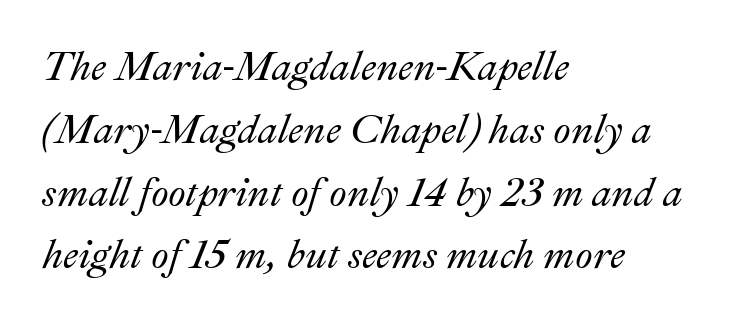
Q: Is the text italic (slanted)? A: Yes, it leans right by about 22 degrees.
Q: Is the text underlined? A: No.
Q: How is the paragraph aligned? A: Left-aligned.
Q: Is the spacing between letters normal or unusually wide? A: Normal.
Q: Is the spacing between lines tight, normal or loose? A: Normal.
Q: Width (condensed, normal, or wide)? A: Normal.
Q: Stroke contrast? A: Medium.
Q: x-height? A: Small.
Q: Monospaced? A: No.
